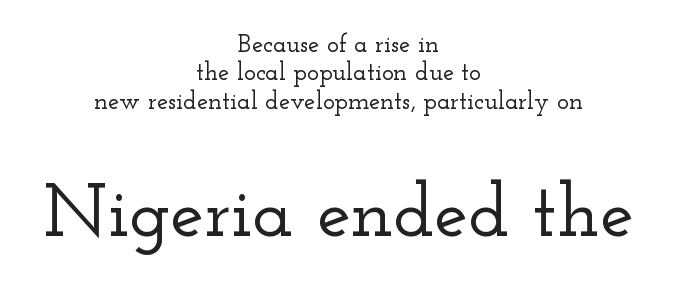
The image shows 76 px wide serif type, upright; set centered, tight line spacing (1.14x), normal letter spacing, not underlined; the second (bottom) block is 3.04x larger; low stroke contrast and a small x-height.
